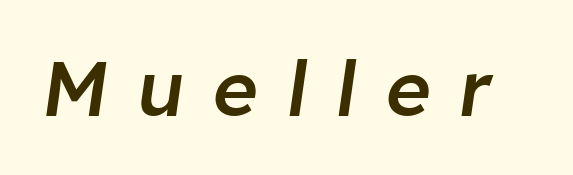
Q: Is the text bold? A: Semi-bold.
Q: Is the text italic (slanted)? A: Yes, it leans right by about 8 degrees.
Q: Is the text underlined? A: No.
Q: Is the spacing between letters normal or unusually wide? A: Unusually wide.
Q: Width (condensed, normal, or wide)? A: Normal.
Q: Stroke contrast? A: Low.
Q: x-height? A: Medium.
Q: Monospaced? A: No.
